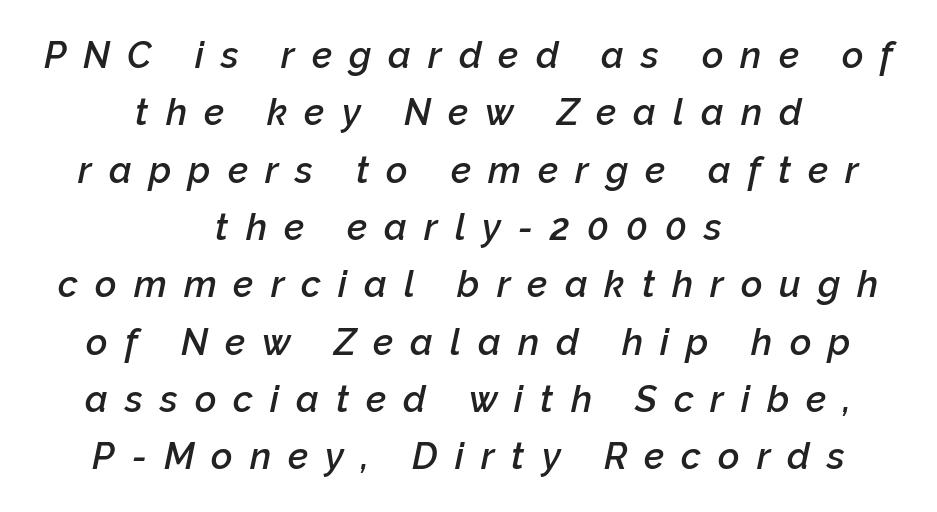
Q: Is the text bold? A: Semi-bold.
Q: Is the text italic (slanted)? A: Yes, it leans right by about 12 degrees.
Q: Is the text underlined? A: No.
Q: How is the paragraph aligned? A: Centered.
Q: Is the spacing between letters normal or unusually wide? A: Unusually wide.
Q: Is the spacing between lines tight, normal or loose? A: Normal.
Q: Width (condensed, normal, or wide)? A: Normal.
Q: Stroke contrast? A: Low.
Q: x-height? A: Medium.
Q: Monospaced? A: No.
